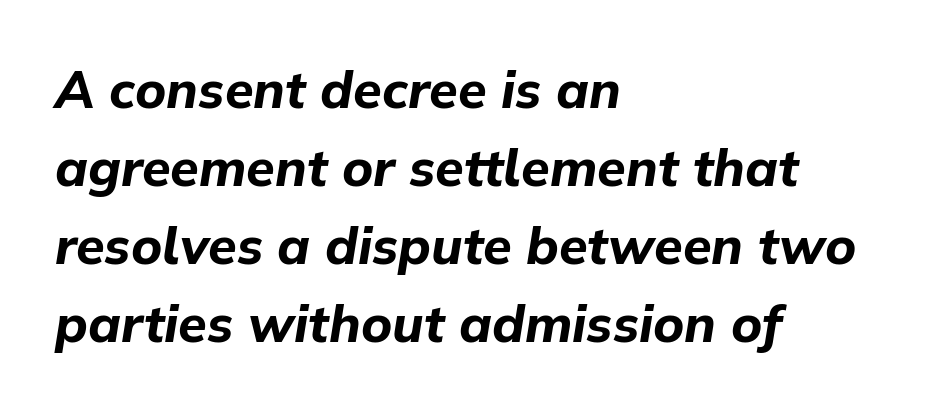
The face used here is proportionally spaced, like ordinary book or web type. Underline: absent. Italic: yes, the glyphs are oblique. The passage is arranged the way most books set body copy — flush left.
